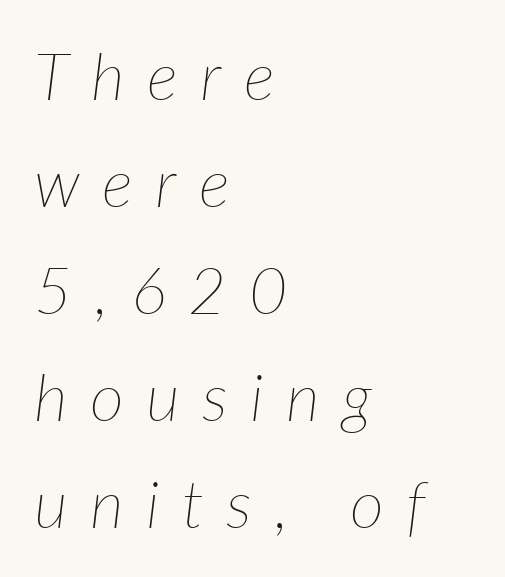
Q: Is the text bold? A: No.
Q: Is the text italic (slanted)? A: Yes, it leans right by about 7 degrees.
Q: Is the text underlined? A: No.
Q: How is the paragraph aligned? A: Left-aligned.
Q: Is the spacing between letters normal or unusually wide? A: Unusually wide.
Q: Is the spacing between lines tight, normal or loose? A: Normal.
Q: Width (condensed, normal, or wide)? A: Normal.
Q: Stroke contrast? A: Low.
Q: x-height? A: Medium.
Q: Monospaced? A: No.
